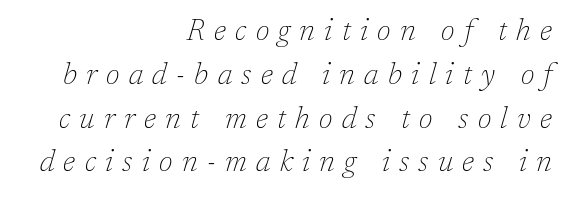
The image shows 29 px thin serif type, italic (leaning right); set right-aligned, normal line spacing (1.51x), unusually wide letter spacing (+0.32 em), not underlined; low stroke contrast and a medium x-height.
